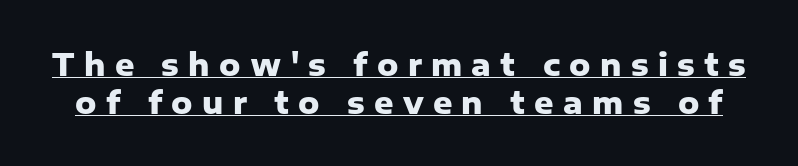
The image shows 30 px heavy sans-serif type, upright; set normal line spacing (1.26x), unusually wide letter spacing (+0.31 em), underlined; low stroke contrast and a medium x-height.
